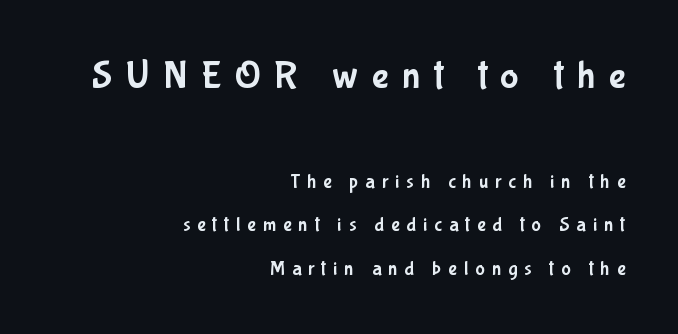
Do the letters lean? They stand straight. Each word looks stretched out because of the extra space between its letters. The vertical gap from one line to the next is large. The earlier block is typeset at a bigger size than the later block. Beneath every word, the page is bare.
